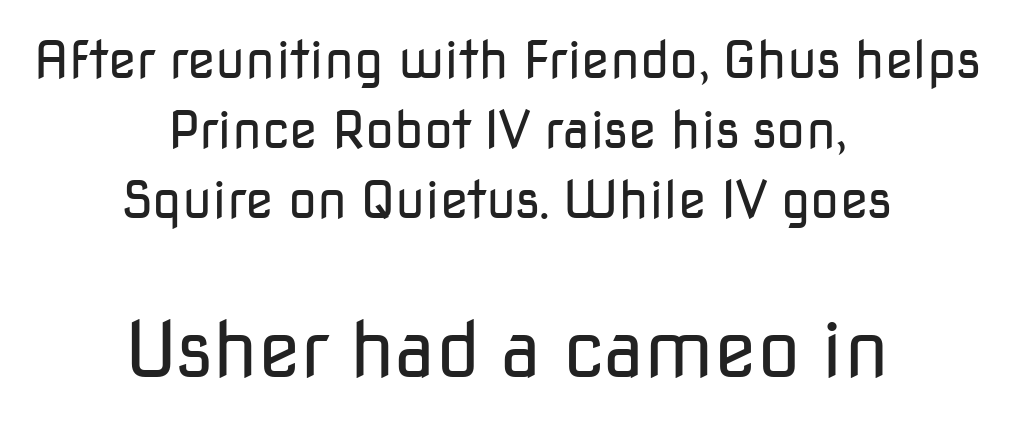
Q: Is the text bold? A: No.
Q: Is the text italic (slanted)? A: No, it is upright.
Q: Is the typeface a serif or a sans-serif typeface? A: Sans-serif.
Q: Is the text underlined? A: No.
Q: How is the paragraph aligned? A: Centered.
Q: Is the spacing between letters normal or unusually wide? A: Normal.
Q: Is the spacing between lines tight, normal or loose? A: Normal.
Q: Which block of text is set in a larger size, the first (top) or the second (bottom)? A: The second (bottom) one.
Q: Width (condensed, normal, or wide)? A: Normal.
Q: Stroke contrast? A: Low.
Q: x-height? A: Medium.
Q: Monospaced? A: No.
